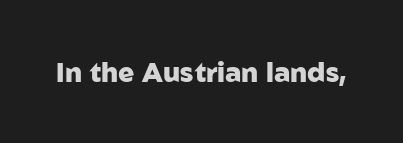
The image shows 27 px bold type, upright; set normal letter spacing, not underlined.
